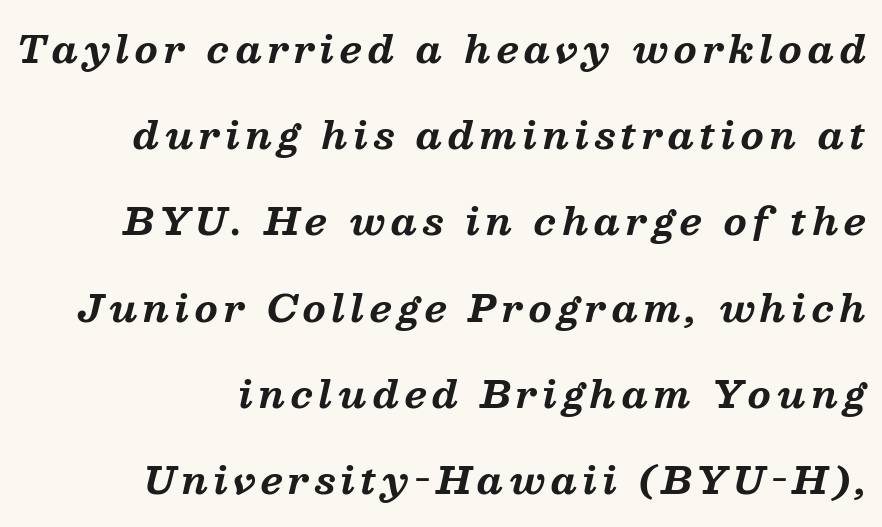
Q: Is the text bold? A: Yes.
Q: Is the text italic (slanted)? A: Yes, it leans right by about 13 degrees.
Q: Is the typeface a serif or a sans-serif typeface? A: Serif.
Q: Is the text underlined? A: No.
Q: How is the paragraph aligned? A: Right-aligned.
Q: Is the spacing between lines tight, normal or loose? A: Loose.
Q: Width (condensed, normal, or wide)? A: Normal.
Q: Stroke contrast? A: Medium.
Q: x-height? A: Medium.
Q: Monospaced? A: No.
